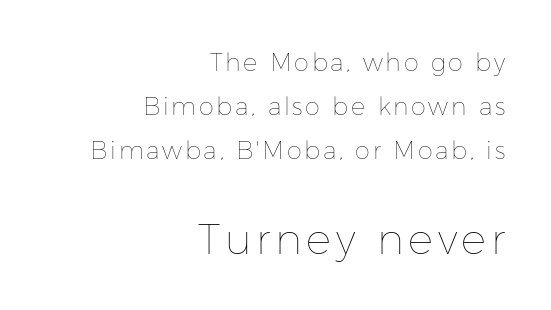
{"italic": "no", "bold": "no", "weight": "thin", "width": "normal", "stroke_contrast": "low", "x_height": "medium", "monospaced": "no", "underline": "no", "align": "right", "line_spacing_ratio": 1.83, "larger_block": "second", "size_ratio": 1.75, "glyph_px": 42}
